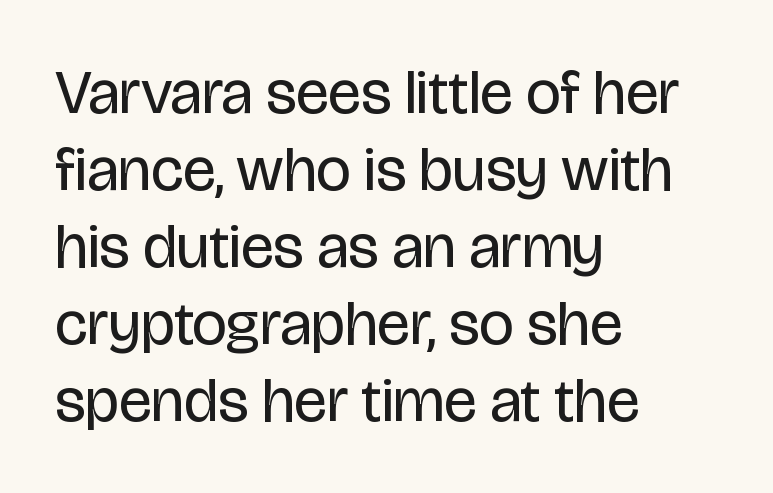
The image shows 62 px regular-weight, condensed sans-serif type, upright; set left-aligned, line spacing 1.24x, normal letter spacing, not underlined; low stroke contrast and a large x-height.
